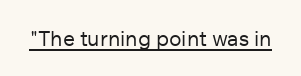
Italic: no, the glyphs are upright roman. You can see a thin bar hugging the bottom of the glyphs. Nothing heavy about these letters — not bold at all. Look at the tracking — it's just the regular setting, nothing added.
